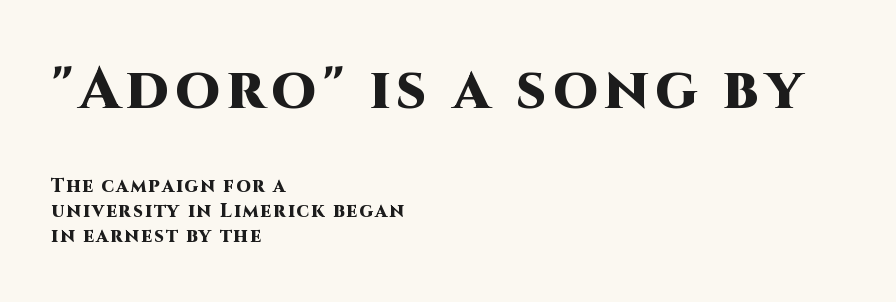
{"serif": "no", "italic": "no", "bold": "yes", "weight": "heavy", "width": "normal", "stroke_contrast": "high", "x_height": "large", "monospaced": "no", "underline": "no", "align": "left", "line_spacing": "normal", "line_spacing_ratio": 1.31, "larger_block": "first", "size_ratio": 3.05, "glyph_px": 58}
